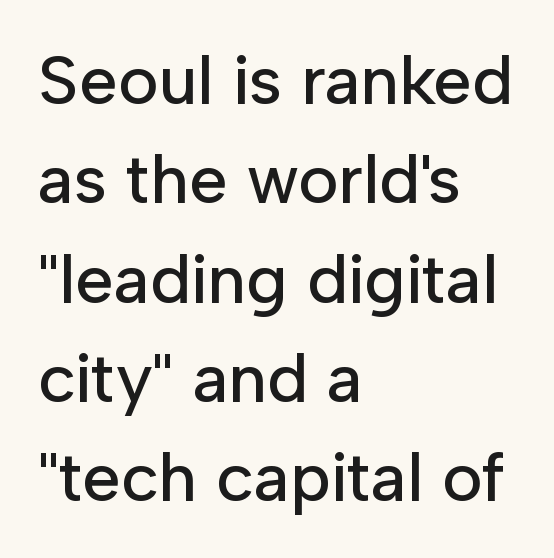
{"serif": "no", "italic": "no", "width": "normal", "stroke_contrast": "low", "x_height": "medium", "monospaced": "no", "underline": "no", "align": "left", "line_spacing": "normal", "line_spacing_ratio": 1.44, "letter_spacing": "normal", "letter_spacing_em": 0.0, "glyph_px": 69}
